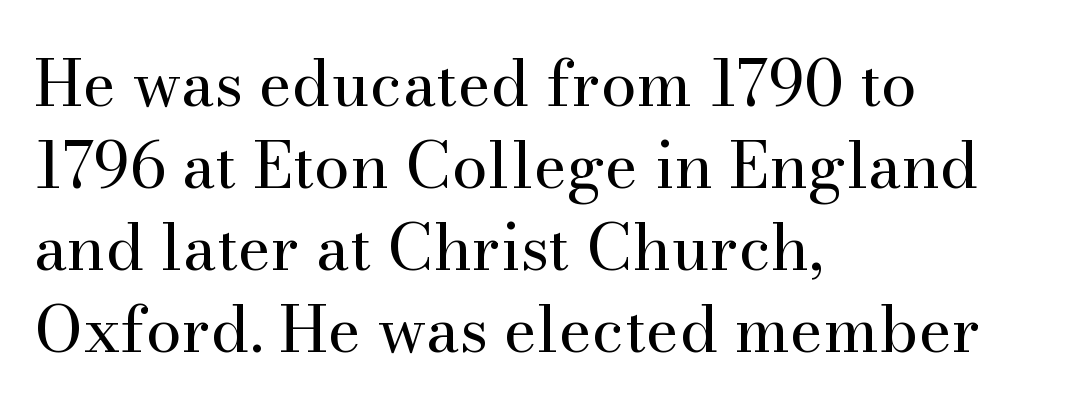
The image shows 64 px regular-weight serif type, upright; set left-aligned, normal line spacing (1.28x), normal letter spacing, not underlined; medium stroke contrast and a small x-height.
